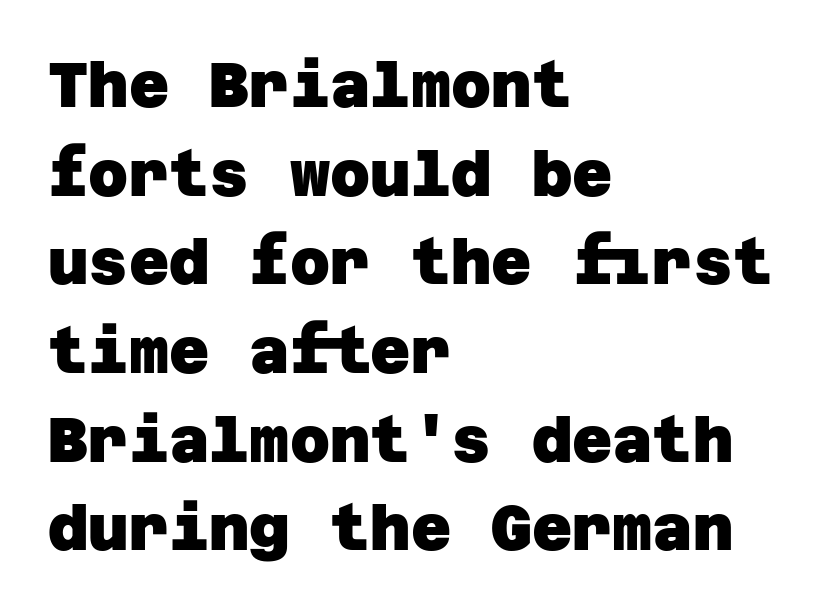
Notice how descenders clear the ascenders below comfortably — that's standard leading. In CSS terms this would be text-align: left. Here the glyphs are tracked normally, forming tight word shapes. Font category for this specimen: sans-serif.
